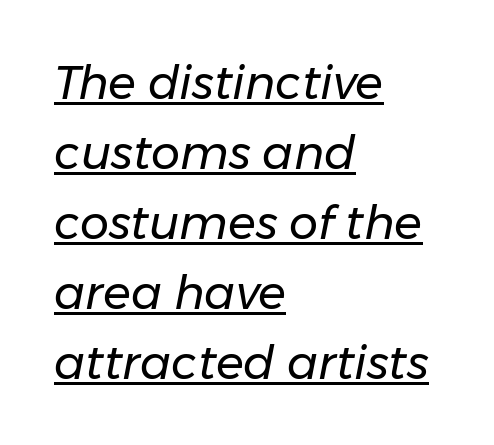
{"italic": "yes", "lean": "right", "slant_degrees": 11, "bold": "no", "weight": "regular", "width": "normal", "stroke_contrast": "low", "x_height": "medium", "monospaced": "no", "underline": "yes", "align": "left", "line_spacing": "normal", "line_spacing_ratio": 1.52, "letter_spacing": "normal", "letter_spacing_em": 0.0, "glyph_px": 46}
